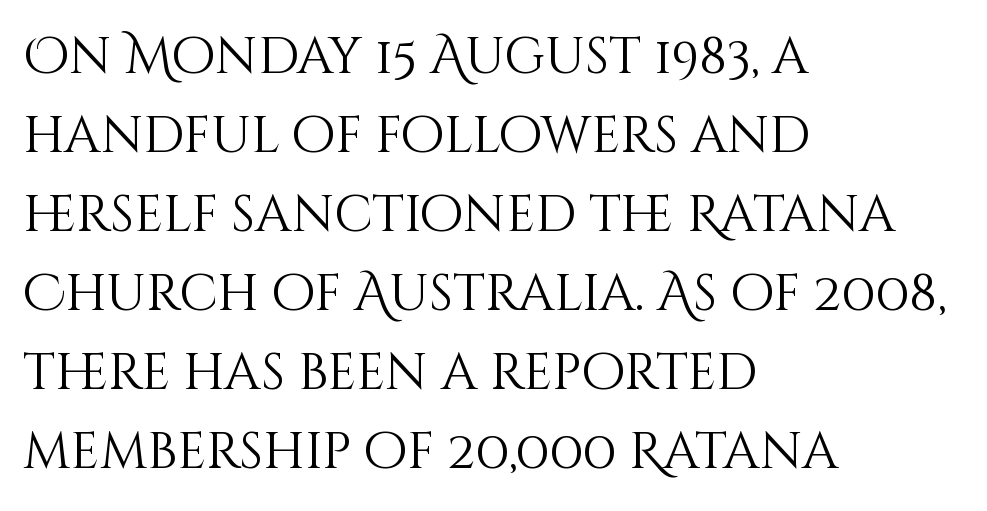
{"italic": "no", "bold": "no", "weight": "light", "width": "normal", "stroke_contrast": "medium", "x_height": "large", "monospaced": "no", "underline": "no", "align": "left", "line_spacing": "normal", "line_spacing_ratio": 1.55, "letter_spacing": "normal", "letter_spacing_em": 0.0, "glyph_px": 51}
